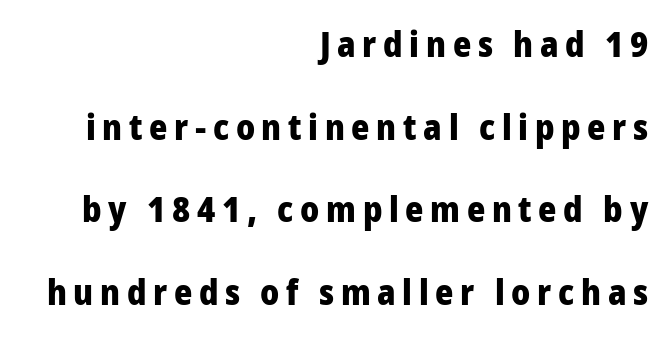
The image shows 35 px heavy sans-serif type, upright; set right-aligned, loose line spacing (2.36x), not underlined; low stroke contrast and a medium x-height.
